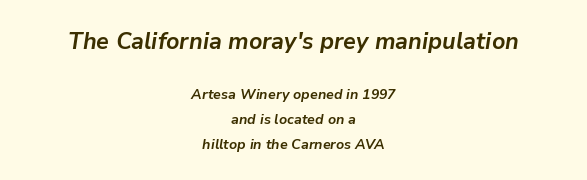
The image shows 23 px bold type, italic (leaning right); set centered, line spacing 1.78x, normal letter spacing, not underlined; the first (top) block is 1.64x larger.
